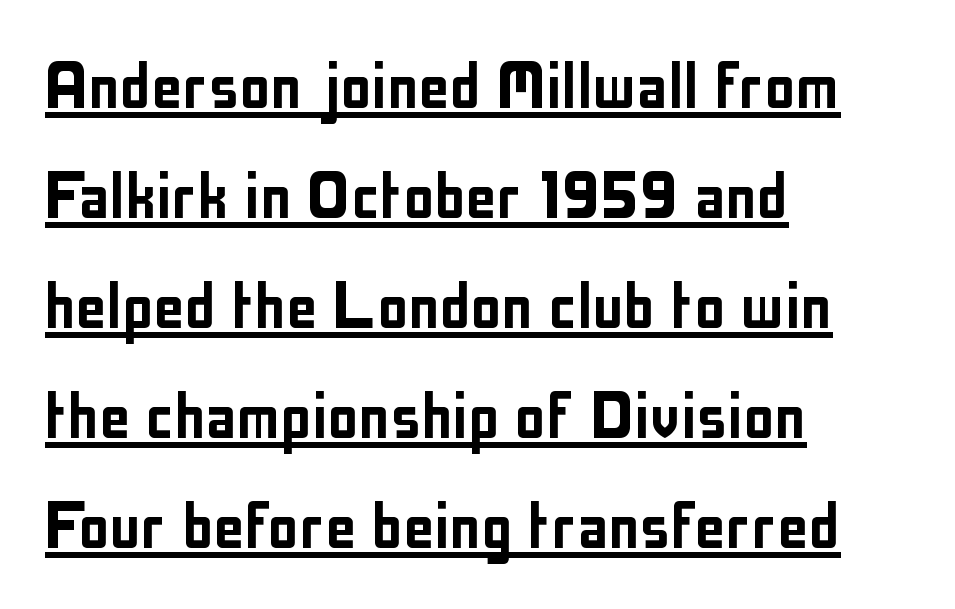
The image shows 78 px condensed sans-serif type, upright; set left-aligned, normal line spacing (1.41x), normal letter spacing, underlined; low stroke contrast and a medium x-height.
